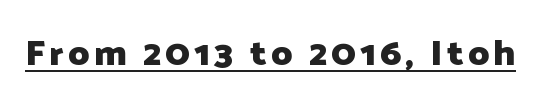
Q: Is the text bold? A: Yes.
Q: Is the text italic (slanted)? A: No, it is upright.
Q: Is the typeface a serif or a sans-serif typeface? A: Sans-serif.
Q: Is the text underlined? A: Yes.
Q: Width (condensed, normal, or wide)? A: Normal.
Q: Stroke contrast? A: Low.
Q: x-height? A: Medium.
Q: Monospaced? A: No.
